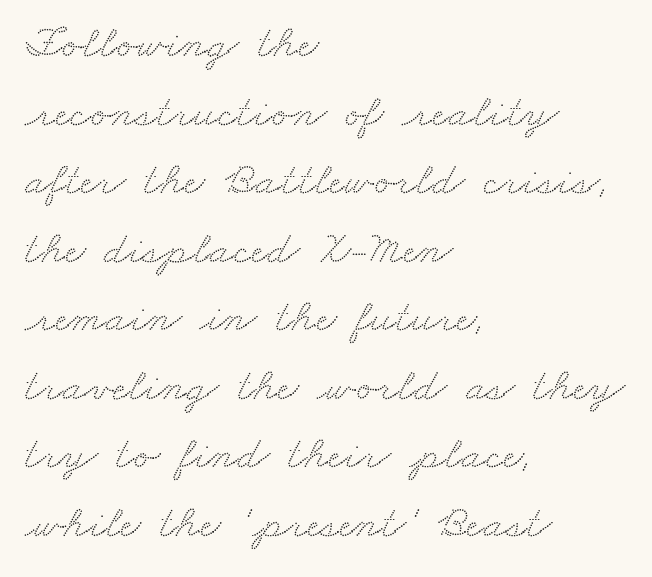
The image shows 46 px wide serif type; set left-aligned, normal line spacing (1.49x), normal letter spacing, not underlined; medium stroke contrast and a small x-height.
